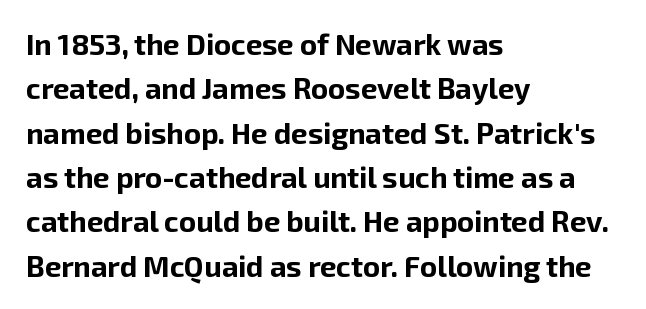
Q: Is the text bold? A: Yes.
Q: Is the text italic (slanted)? A: No, it is upright.
Q: Is the typeface a serif or a sans-serif typeface? A: Sans-serif.
Q: Is the text underlined? A: No.
Q: How is the paragraph aligned? A: Left-aligned.
Q: Is the spacing between letters normal or unusually wide? A: Normal.
Q: Is the spacing between lines tight, normal or loose? A: Normal.
Q: Width (condensed, normal, or wide)? A: Normal.
Q: Stroke contrast? A: Low.
Q: x-height? A: Medium.
Q: Monospaced? A: No.
